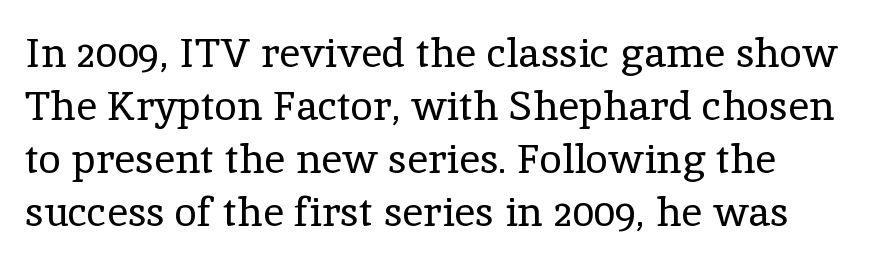
The image shows 41 px regular-weight serif type, upright; set normal line spacing (1.29x), normal letter spacing, not underlined; a medium x-height.
